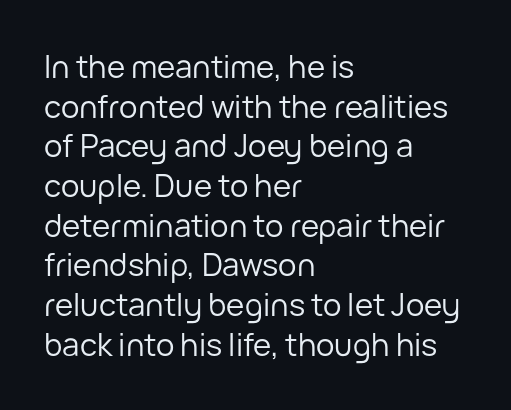
Q: Is the text bold? A: No.
Q: Is the text italic (slanted)? A: No, it is upright.
Q: Is the typeface a serif or a sans-serif typeface? A: Sans-serif.
Q: Is the text underlined? A: No.
Q: How is the paragraph aligned? A: Left-aligned.
Q: Is the spacing between letters normal or unusually wide? A: Normal.
Q: Is the spacing between lines tight, normal or loose? A: Normal.
Q: Width (condensed, normal, or wide)? A: Normal.
Q: Stroke contrast? A: Low.
Q: x-height? A: Medium.
Q: Monospaced? A: No.
